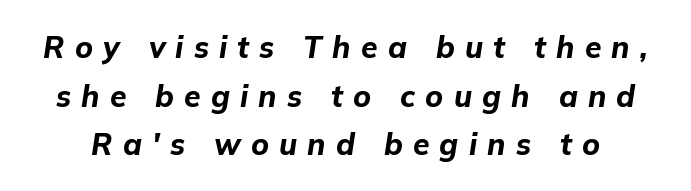
The image shows 30 px bold type, italic (leaning right); set normal line spacing (1.62x), unusually wide letter spacing (+0.34 em), not underlined; low stroke contrast and a medium x-height.
